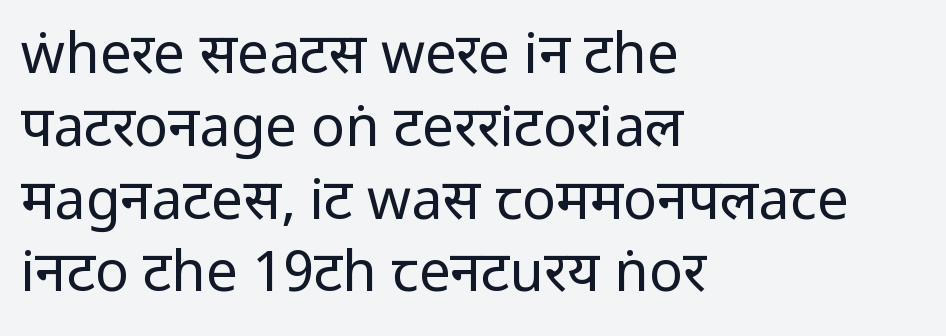
{"serif": "no", "italic": "no", "bold": "no", "weight": "regular", "width": "condensed", "stroke_contrast": "low", "underline": "no", "align": "left", "line_spacing": "normal", "line_spacing_ratio": 1.3, "letter_spacing": "normal", "letter_spacing_em": 0.0, "glyph_px": 56}
